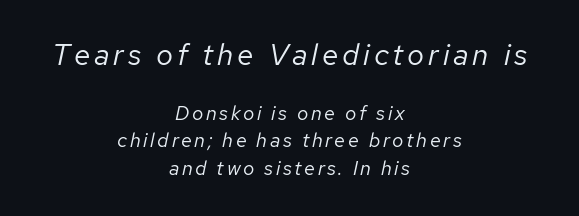
Look at the glyph heights: the upper group is clearly the bigger setting. A light-to-regular cut is what we see here. The block of text has a typical density, with ordinary space between rows. Descenders are the only things crossing below the line. The letters advance in unequal steps, a hallmark of proportional type. Compared with a flush-left layout, this one balances lines on the center instead.
